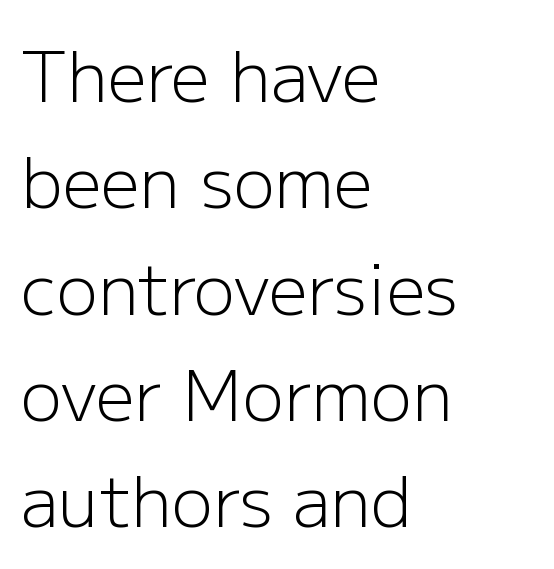
Q: Is the text bold? A: No.
Q: Is the text italic (slanted)? A: No, it is upright.
Q: Is the typeface a serif or a sans-serif typeface? A: Sans-serif.
Q: Is the text underlined? A: No.
Q: How is the paragraph aligned? A: Left-aligned.
Q: Is the spacing between letters normal or unusually wide? A: Normal.
Q: Is the spacing between lines tight, normal or loose? A: Normal.
Q: Width (condensed, normal, or wide)? A: Normal.
Q: Stroke contrast? A: Low.
Q: x-height? A: Medium.
Q: Monospaced? A: No.
